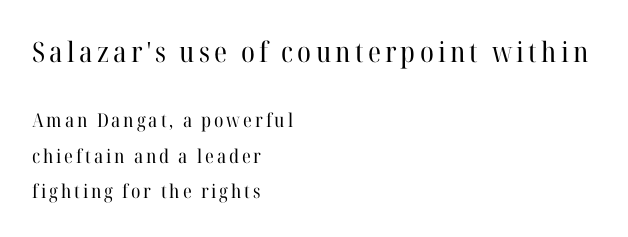
The image shows 28 px regular-weight serif type, upright; set left-aligned, line spacing 1.86x, not underlined; the first (top) block is 1.47x larger; high stroke contrast and a medium x-height.
